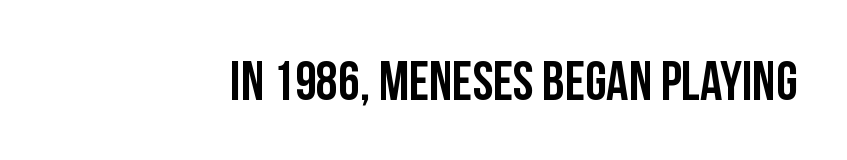
Q: Is the text italic (slanted)? A: No, it is upright.
Q: Is the typeface a serif or a sans-serif typeface? A: Sans-serif.
Q: Is the text underlined? A: No.
Q: Is the spacing between letters normal or unusually wide? A: Normal.
Q: Width (condensed, normal, or wide)? A: Condensed.
Q: Stroke contrast? A: Low.
Q: x-height? A: Large.
Q: Monospaced? A: No.
